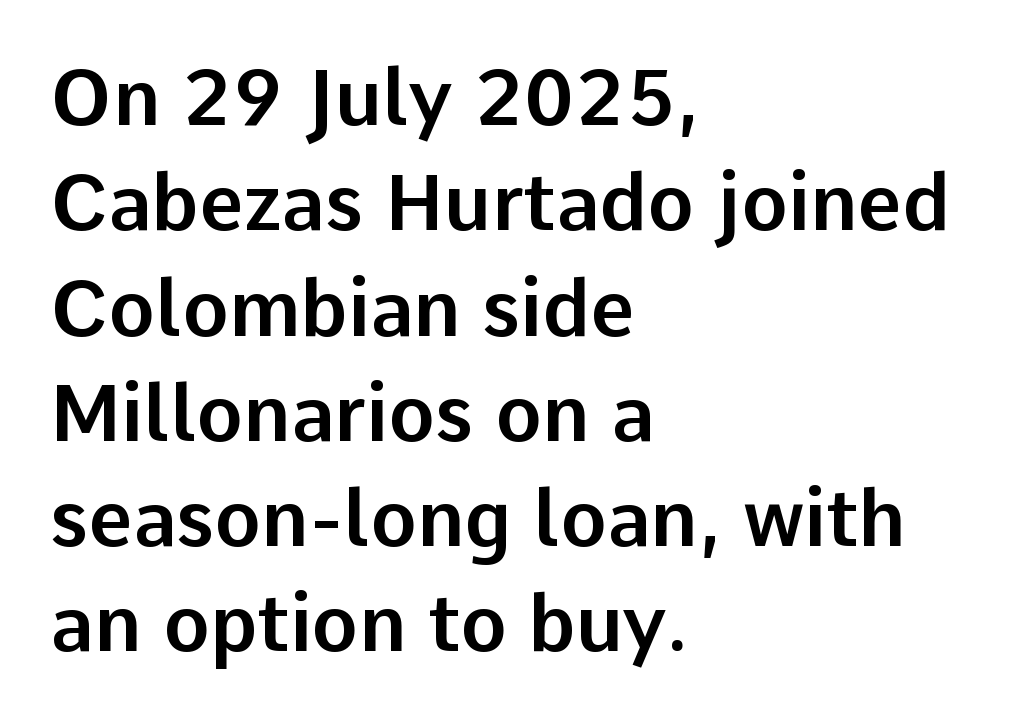
You could not count columns in this text — the font is proportionally spaced. The string is rendered with underlining switched off. Tracking value appears to be zero — textbook default spacing. You can tell it's not italic because the verticals are truly vertical. Notice how the passage keeps a crisp vertical edge on the left only.
